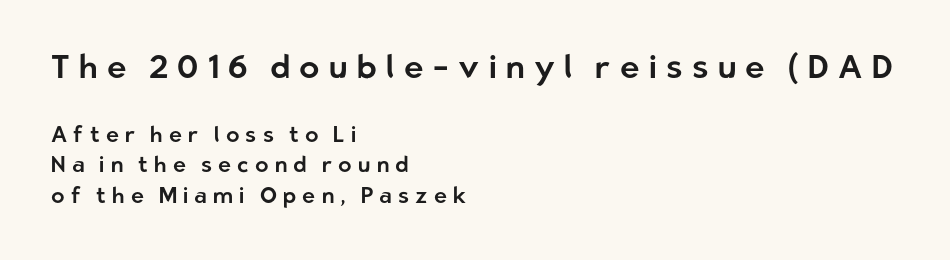
{"serif": "no", "italic": "no", "width": "normal", "stroke_contrast": "low", "x_height": "medium", "monospaced": "no", "underline": "no", "align": "left", "line_spacing": "normal", "line_spacing_ratio": 1.4, "letter_spacing": "wide", "letter_spacing_em": 0.28, "larger_block": "first", "size_ratio": 1.5, "glyph_px": 33}
